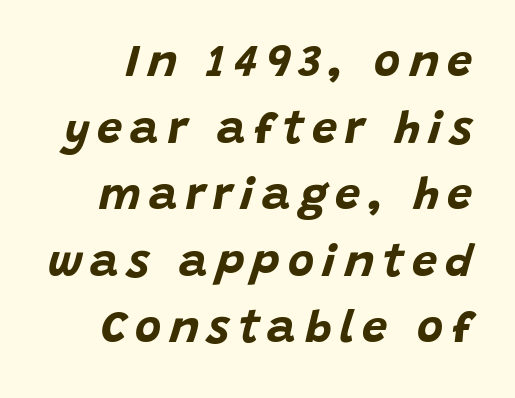
The image shows 45 px bold type, italic (leaning right); set normal line spacing (1.48x), not underlined; low stroke contrast and a large x-height.
